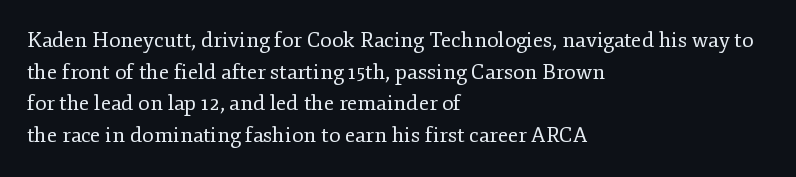
Style check: upright. Leftover space on each line is placed entirely after the last word. The rows are spaced the way most documents space them. The font is comparable to plain body text, perhaps lighter. Honestly, there is no underline to notice here at all. Nobody touched the tracking dial on this one.
